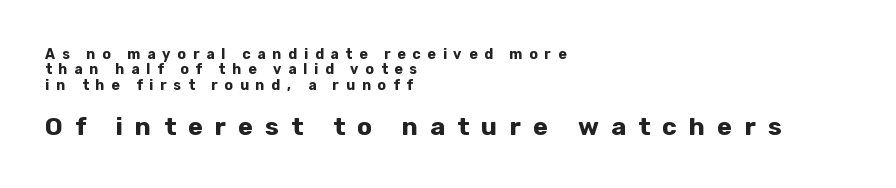
{"italic": "no", "bold": "yes", "underline": "no", "align": "left", "line_spacing": "tight", "line_spacing_ratio": 1.1, "letter_spacing": "wide", "letter_spacing_em": 0.49, "larger_block": "second", "size_ratio": 1.79, "glyph_px": 25}
